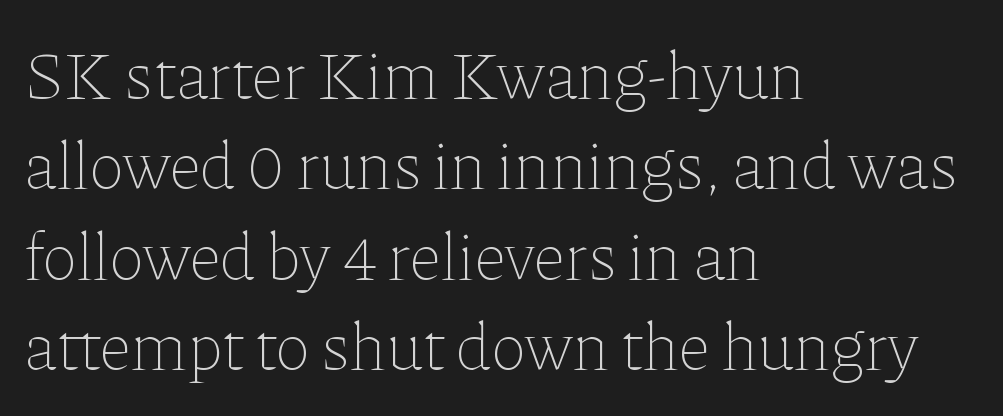
{"italic": "no", "bold": "no", "weight": "thin", "width": "normal", "stroke_contrast": "low", "x_height": "medium", "monospaced": "no", "underline": "no", "align": "left", "line_spacing": "normal", "line_spacing_ratio": 1.35, "letter_spacing": "normal", "letter_spacing_em": 0.0, "glyph_px": 67}
